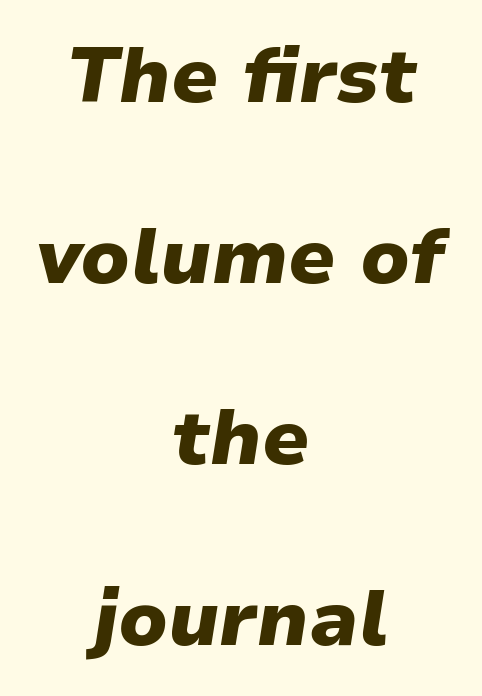
{"italic": "yes", "lean": "right", "slant_degrees": 9, "bold": "yes", "weight": "heavy", "width": "normal", "stroke_contrast": "low", "x_height": "medium", "monospaced": "no", "underline": "no", "align": "center", "line_spacing": "loose", "line_spacing_ratio": 2.32, "letter_spacing": "normal", "letter_spacing_em": 0.0, "glyph_px": 78}
